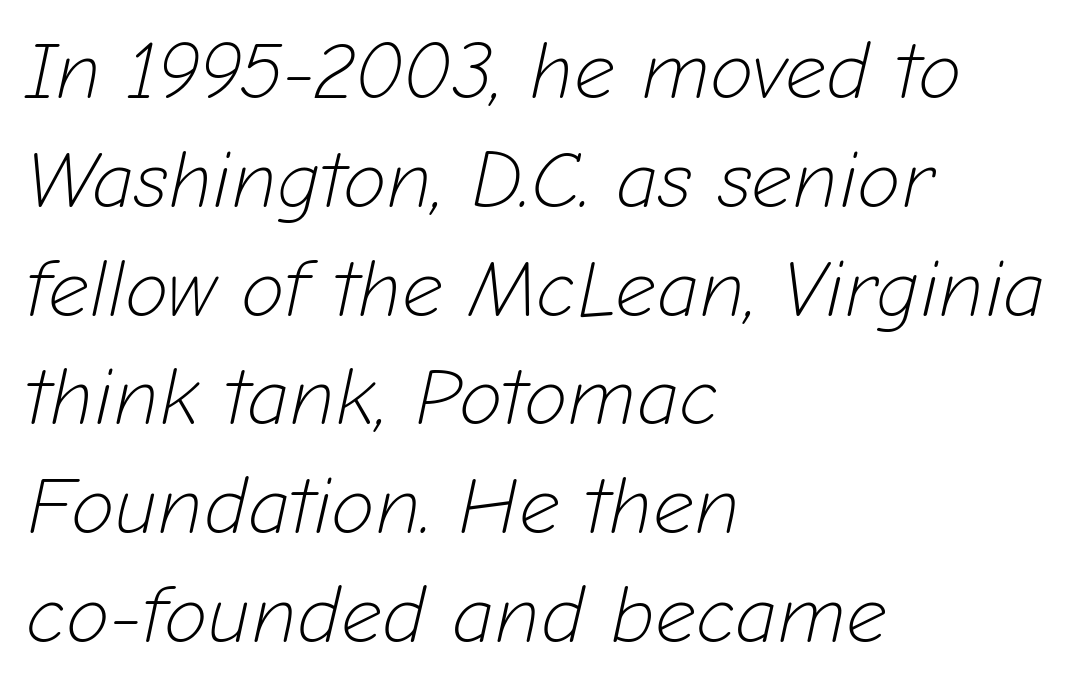
Compared with typical paragraphs, the rows here are spaced about the same. Think of a printed novel: that variable character pitch is what you see here. This rendering uses left alignment, leaving the right contour irregular. Observe the ordinary spacing: letters are neighbours, not strangers.
